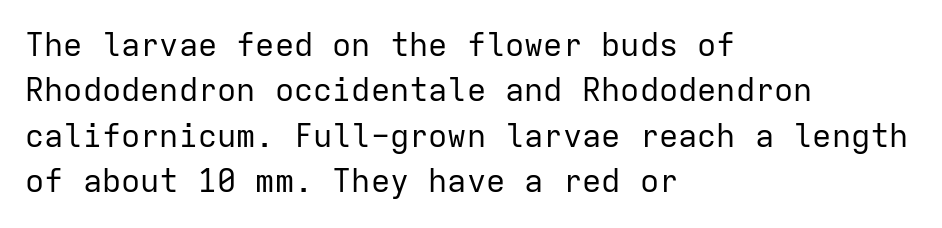
The image shows 32 px regular-weight sans-serif type, upright, monospaced; set left-aligned, normal line spacing (1.42x), normal letter spacing, not underlined; low stroke contrast and a medium x-height.
